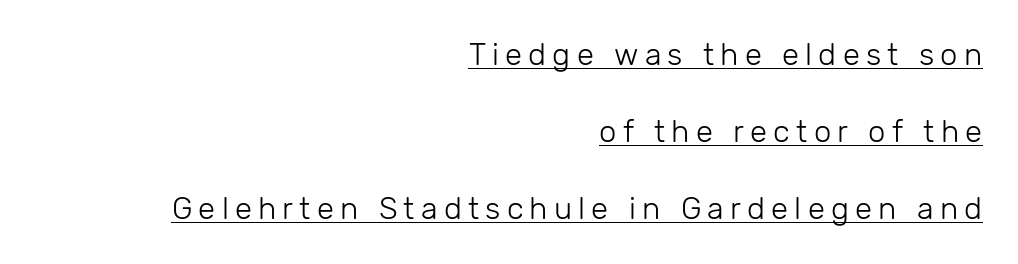
{"serif": "no", "italic": "no", "bold": "no", "weight": "light", "width": "normal", "stroke_contrast": "low", "x_height": "medium", "monospaced": "no", "underline": "yes", "align": "right", "line_spacing": "loose", "line_spacing_ratio": 2.49, "letter_spacing": "wide", "letter_spacing_em": 0.2, "glyph_px": 31}
